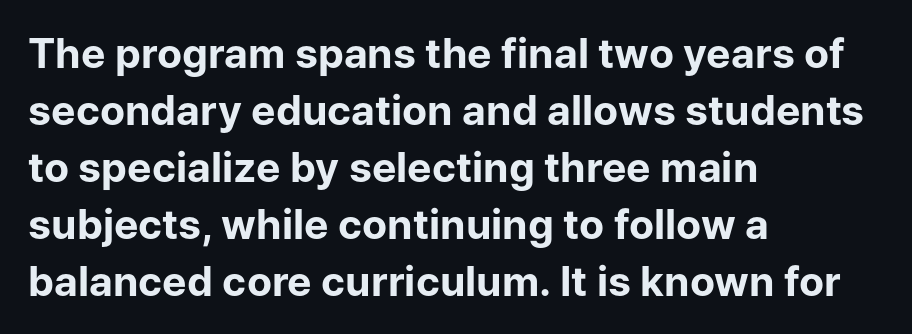
Q: Is the text bold? A: Yes.
Q: Is the text italic (slanted)? A: No, it is upright.
Q: Is the typeface a serif or a sans-serif typeface? A: Sans-serif.
Q: Is the text underlined? A: No.
Q: How is the paragraph aligned? A: Left-aligned.
Q: Is the spacing between letters normal or unusually wide? A: Normal.
Q: Is the spacing between lines tight, normal or loose? A: Normal.
Q: Width (condensed, normal, or wide)? A: Normal.
Q: Stroke contrast? A: Low.
Q: x-height? A: Medium.
Q: Monospaced? A: No.
